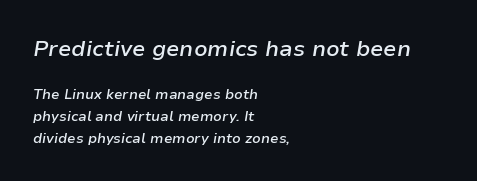
The first block has been scaled up relative to the second. These lines were composed using italics. Is the letter spacing exaggerated? No — it looks like the ordinary default. A typesetter would call this leading conventional body-copy spacing. Alignment: flush left.
